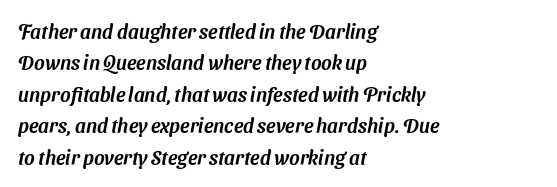
{"underline": "no", "align": "left", "line_spacing": "normal", "line_spacing_ratio": 1.57, "letter_spacing": "normal", "letter_spacing_em": 0.0, "glyph_px": 20}
